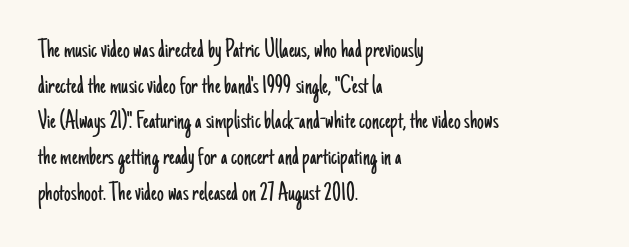
Notice how descenders clear the ascenders below comfortably — that's standard leading. Rule under the text: the space is simply empty. This rendering uses left alignment, leaving the right contour irregular. The type sits square on the baseline with zero lean. The font sits on the lighter half of the weight spectrum, regular included. The gaps between neighbouring characters are ordinary and unremarkable.
